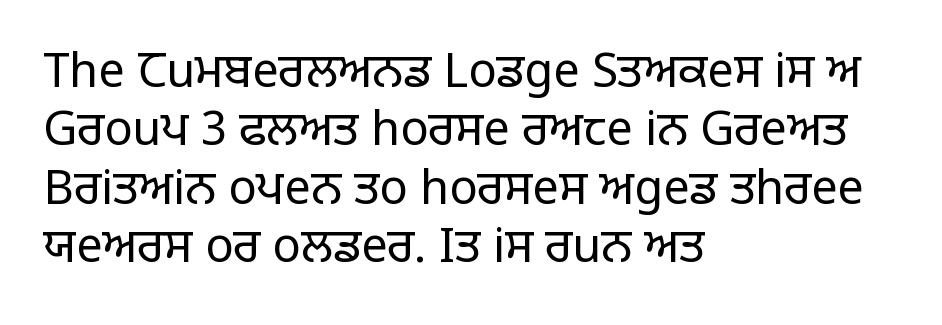
The image shows 47 px regular-weight sans-serif type, upright; set left-aligned, line spacing 1.24x, normal letter spacing, not underlined; low stroke contrast and a large x-height.
